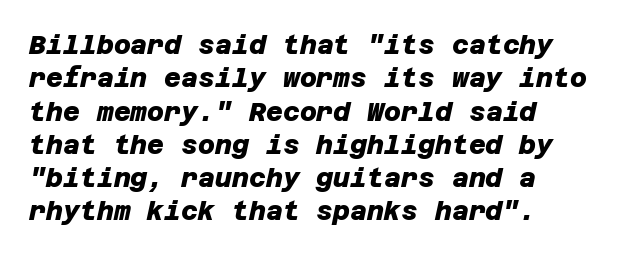
Q: Is the text bold? A: Yes.
Q: Is the text underlined? A: No.
Q: Is the spacing between letters normal or unusually wide? A: Normal.
Q: Is the spacing between lines tight, normal or loose? A: Normal.
